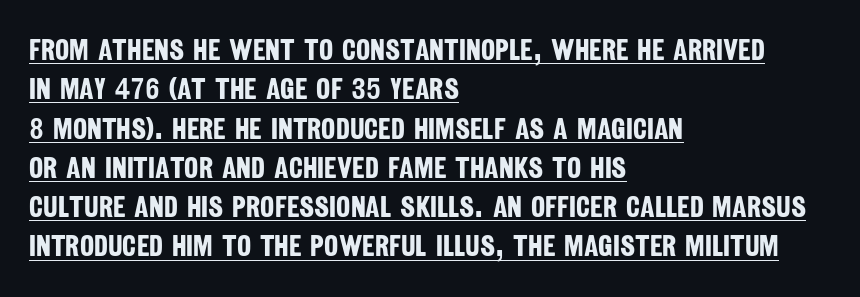
The image shows 30 px bold, condensed sans-serif type; set left-aligned, normal line spacing (1.31x), normal letter spacing, underlined; low stroke contrast and a large x-height.
